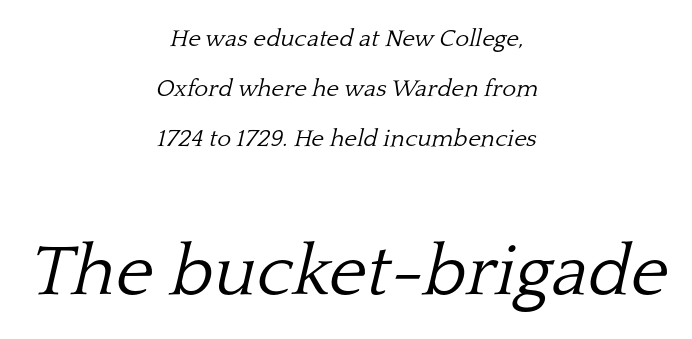
{"serif": "yes", "italic": "yes", "lean": "right", "slant_degrees": 13, "bold": "no", "weight": "light", "width": "normal", "stroke_contrast": "low", "x_height": "medium", "monospaced": "no", "underline": "no", "align": "center", "line_spacing": "loose", "line_spacing_ratio": 2.08, "letter_spacing": "normal", "letter_spacing_em": 0.0, "larger_block": "second", "size_ratio": 3.0, "glyph_px": 72}
